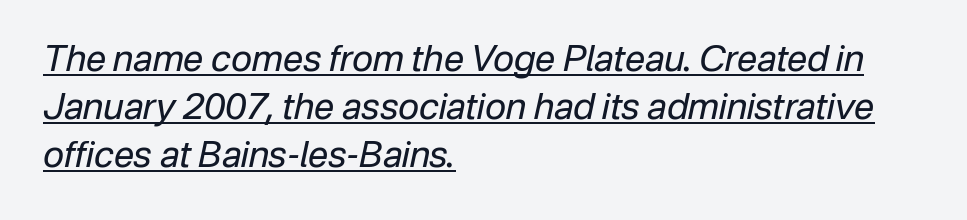
{"italic": "yes", "lean": "right", "slant_degrees": 12, "bold": "no", "weight": "regular", "width": "normal", "stroke_contrast": "low", "x_height": "medium", "monospaced": "no", "underline": "yes", "align": "left", "line_spacing": "normal", "line_spacing_ratio": 1.34, "letter_spacing": "normal", "letter_spacing_em": 0.0, "glyph_px": 36}
